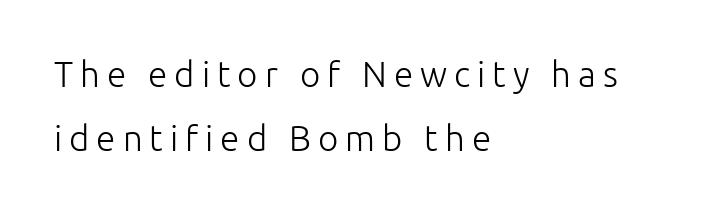
Q: Is the text bold? A: No.
Q: Is the text italic (slanted)? A: No, it is upright.
Q: Is the typeface a serif or a sans-serif typeface? A: Sans-serif.
Q: Is the text underlined? A: No.
Q: How is the paragraph aligned? A: Left-aligned.
Q: Is the spacing between letters normal or unusually wide? A: Unusually wide.
Q: Width (condensed, normal, or wide)? A: Normal.
Q: Stroke contrast? A: Low.
Q: x-height? A: Medium.
Q: Monospaced? A: No.
